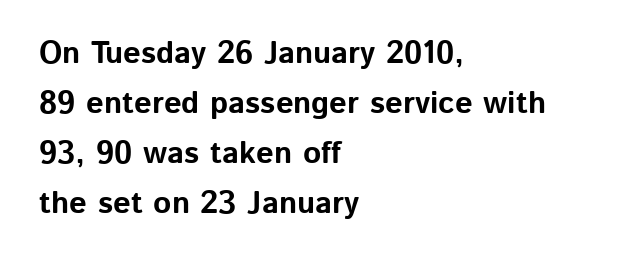
Horizontally, the lines are justified to the leading edge only. A typesetter would call this zero additional tracking. I'd describe the lettering as bold — thick and assertive. The letters advance in unequal steps, a hallmark of proportional type. Does the type have serifs? No, each stem ends abruptly.
